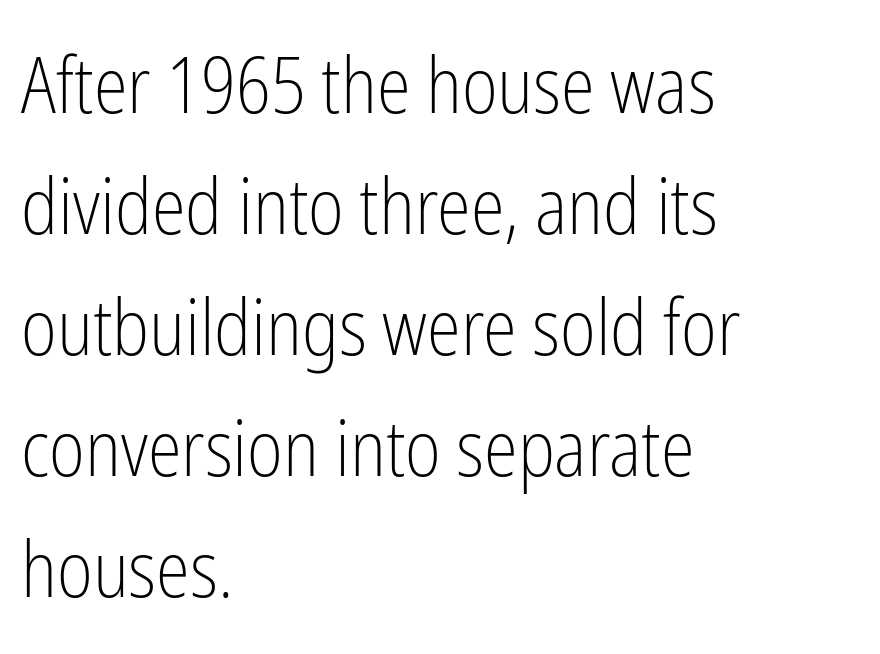
Note the varied advance widths — an 'i' is clearly narrower than an 'm'. The zone under the glyphs is completely vacant. Vertically, the passage feels balanced, rows spaced as you'd expect. Does extra space separate the letters? No, they use regular spacing. Is this a sans? Yes — the strokes have no serifs.
